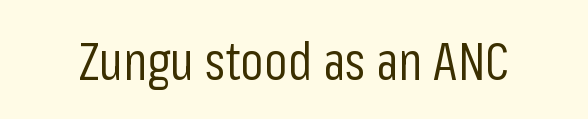
Q: Is the text bold? A: No.
Q: Is the text italic (slanted)? A: No, it is upright.
Q: Is the typeface a serif or a sans-serif typeface? A: Sans-serif.
Q: Is the text underlined? A: No.
Q: Is the spacing between letters normal or unusually wide? A: Normal.
Q: Width (condensed, normal, or wide)? A: Condensed.
Q: Stroke contrast? A: Low.
Q: x-height? A: Medium.
Q: Monospaced? A: No.
